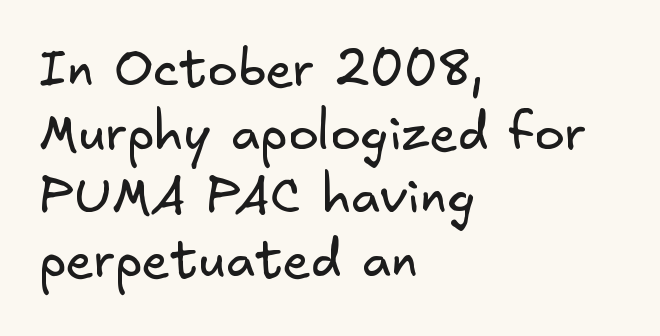
{"serif": "no", "bold": "no", "weight": "regular", "width": "normal", "stroke_contrast": "low", "x_height": "small", "underline": "no", "align": "left", "line_spacing": "normal", "line_spacing_ratio": 1.25, "letter_spacing": "normal", "letter_spacing_em": 0.0, "glyph_px": 51}
